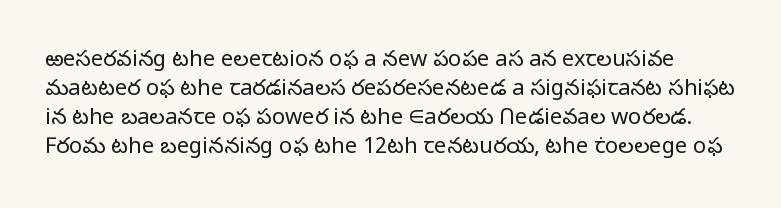
The image shows 22 px text type, upright; set normal line spacing (1.32x), normal letter spacing, not underlined.
